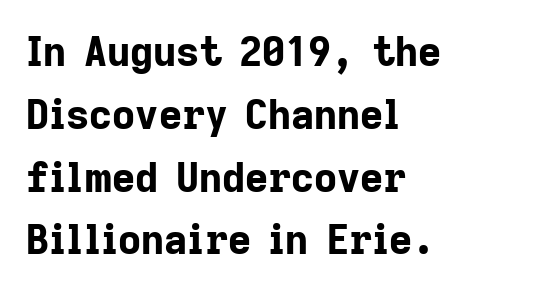
The image shows 40 px bold sans-serif type, upright; set left-aligned, normal line spacing (1.57x), normal letter spacing, not underlined; low stroke contrast and a medium x-height.
